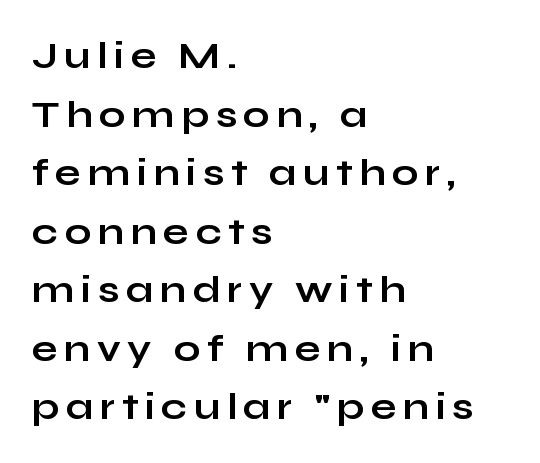
A roman cut, with each character standing at attention. Leading: standard. The text block is weighted toward the left margin, trailing off unevenly rightward. Grotesque or geometric, the face here clearly has no serifs.
